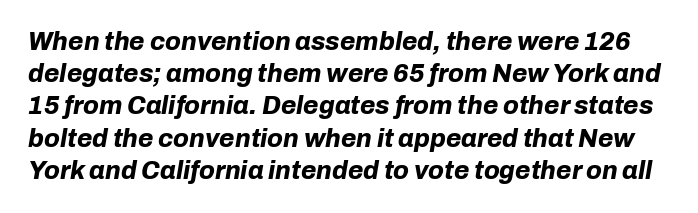
The image shows 25 px bold type, italic (leaning right); set normal line spacing (1.29x), normal letter spacing, not underlined.
